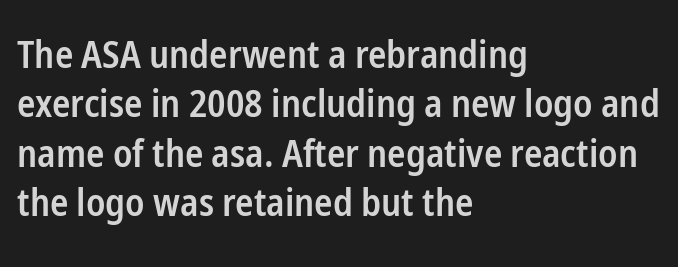
Proportional: the letters do not fall into vertical columns. These lines are composed in type without serifs. Type without underlining. The specimen reads as upright at a glance. What weight is shown? A semibold, between regular and bold. A classic flush-left, rag-right setting is used for this passage.
